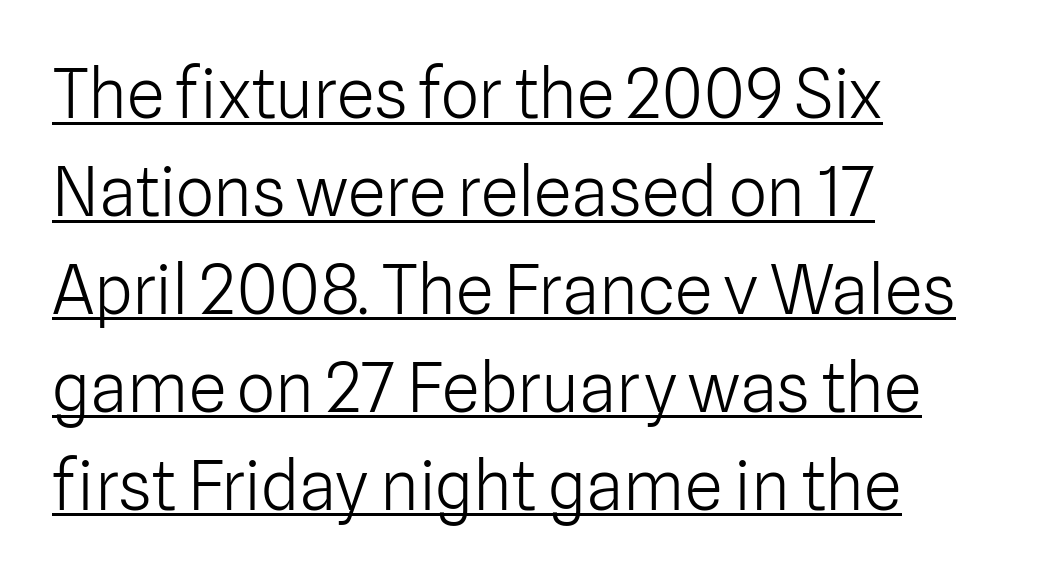
Q: Is the text bold? A: No.
Q: Is the text italic (slanted)? A: No, it is upright.
Q: Is the typeface a serif or a sans-serif typeface? A: Sans-serif.
Q: Is the text underlined? A: Yes.
Q: How is the paragraph aligned? A: Left-aligned.
Q: Is the spacing between letters normal or unusually wide? A: Normal.
Q: Is the spacing between lines tight, normal or loose? A: Normal.
Q: Width (condensed, normal, or wide)? A: Normal.
Q: Stroke contrast? A: Low.
Q: x-height? A: Medium.
Q: Monospaced? A: No.
